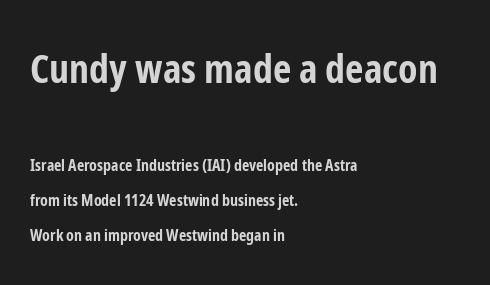
The image shows 40 px bold, condensed sans-serif type, upright; set left-aligned, loose line spacing (2.18x), normal letter spacing, not underlined; the first (top) block is 2.5x larger; low stroke contrast and a medium x-height.
